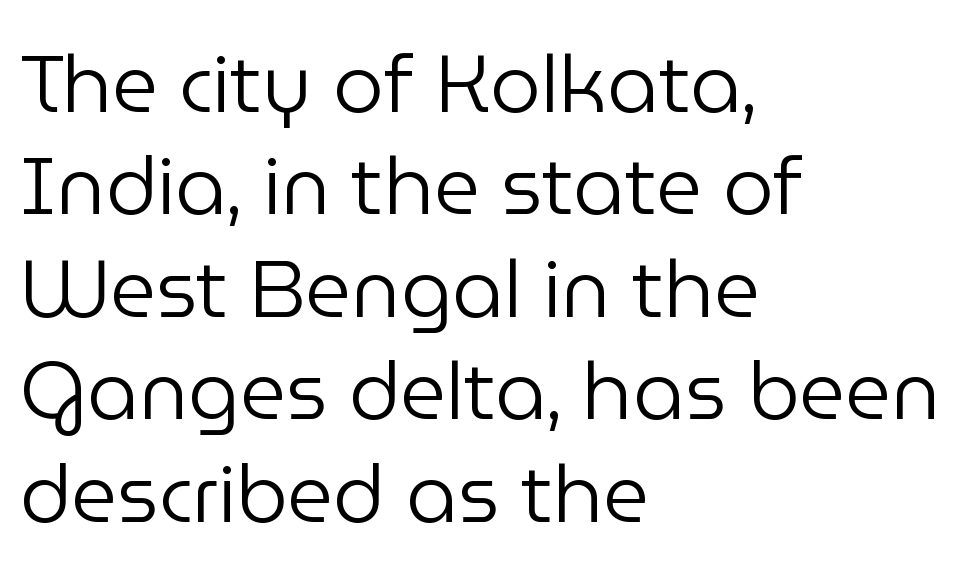
Q: Is the text bold? A: No.
Q: Is the text italic (slanted)? A: No, it is upright.
Q: Is the typeface a serif or a sans-serif typeface? A: Sans-serif.
Q: Is the text underlined? A: No.
Q: How is the paragraph aligned? A: Left-aligned.
Q: Is the spacing between letters normal or unusually wide? A: Normal.
Q: Is the spacing between lines tight, normal or loose? A: Normal.
Q: Width (condensed, normal, or wide)? A: Normal.
Q: Stroke contrast? A: Low.
Q: x-height? A: Medium.
Q: Monospaced? A: No.
